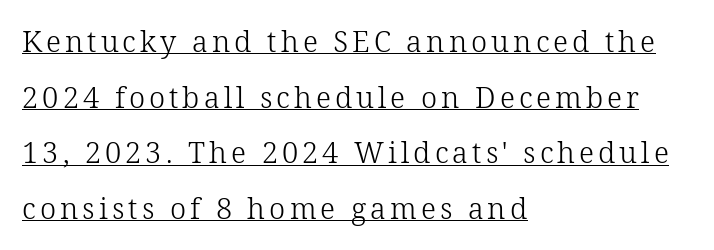
{"serif": "yes", "italic": "no", "bold": "no", "weight": "light", "width": "normal", "stroke_contrast": "low", "x_height": "medium", "monospaced": "no", "underline": "yes", "align": "left", "line_spacing": "loose", "line_spacing_ratio": 1.92, "glyph_px": 29}
